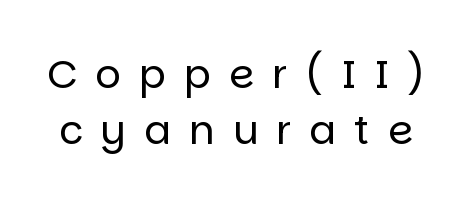
Q: Is the text bold? A: No.
Q: Is the text italic (slanted)? A: No, it is upright.
Q: Is the typeface a serif or a sans-serif typeface? A: Sans-serif.
Q: Is the text underlined? A: No.
Q: Is the spacing between letters normal or unusually wide? A: Unusually wide.
Q: Is the spacing between lines tight, normal or loose? A: Normal.
Q: Width (condensed, normal, or wide)? A: Normal.
Q: Stroke contrast? A: Low.
Q: x-height? A: Large.
Q: Monospaced? A: No.
